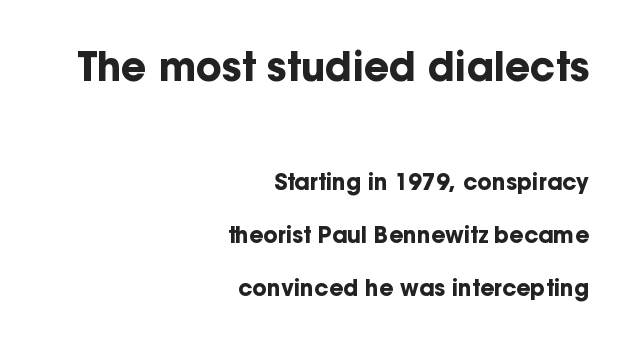
Q: Is the text bold? A: Yes.
Q: Is the text italic (slanted)? A: No, it is upright.
Q: Is the typeface a serif or a sans-serif typeface? A: Sans-serif.
Q: Is the text underlined? A: No.
Q: How is the paragraph aligned? A: Right-aligned.
Q: Is the spacing between letters normal or unusually wide? A: Normal.
Q: Is the spacing between lines tight, normal or loose? A: Loose.
Q: Which block of text is set in a larger size, the first (top) or the second (bottom)? A: The first (top) one.
Q: Width (condensed, normal, or wide)? A: Normal.
Q: Stroke contrast? A: Low.
Q: x-height? A: Medium.
Q: Monospaced? A: No.
